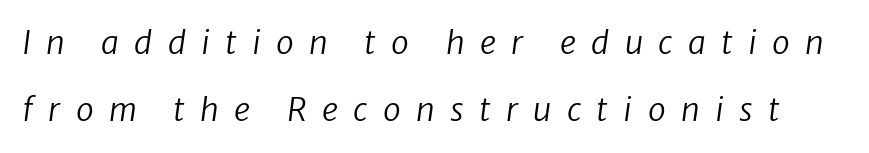
{"serif": "no", "bold": "no", "weight": "regular", "width": "normal", "stroke_contrast": "low", "x_height": "medium", "monospaced": "no", "underline": "no", "line_spacing": "loose", "line_spacing_ratio": 2.1, "letter_spacing": "wide", "letter_spacing_em": 0.48, "glyph_px": 32}
